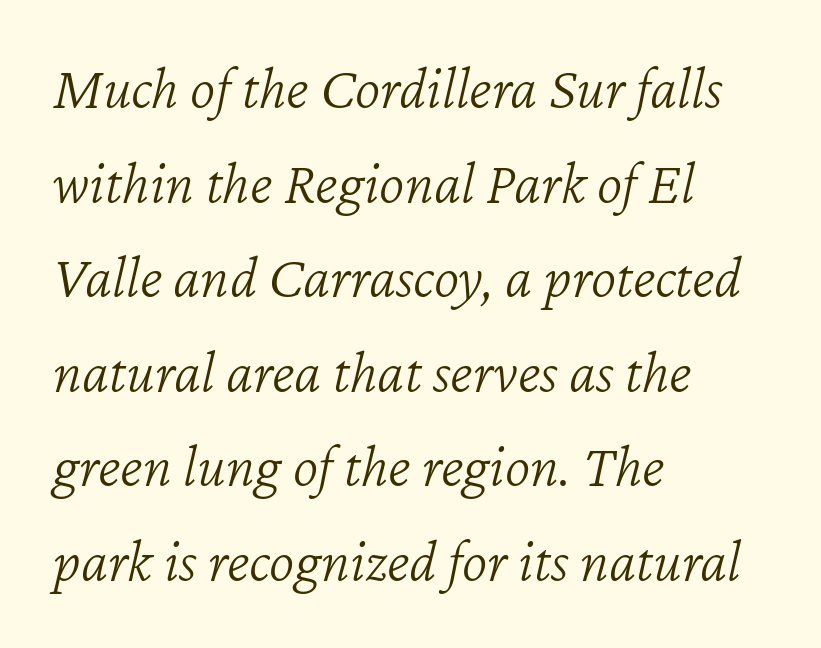
{"italic": "yes", "lean": "right", "slant_degrees": 12, "bold": "no", "weight": "light", "width": "normal", "stroke_contrast": "low", "x_height": "medium", "monospaced": "no", "underline": "no", "align": "left", "line_spacing": "normal", "line_spacing_ratio": 1.55, "letter_spacing": "normal", "letter_spacing_em": 0.0, "glyph_px": 61}
